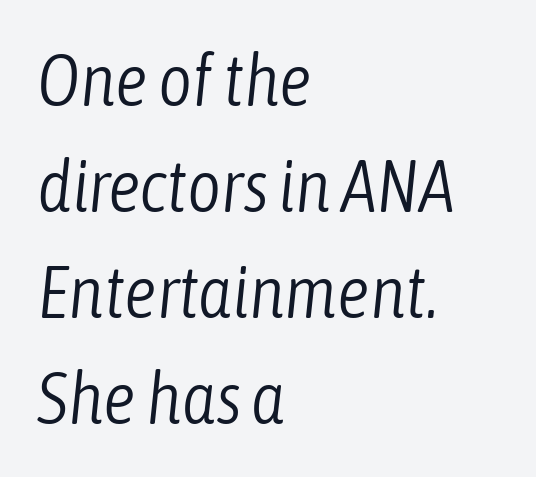
{"italic": "yes", "lean": "right", "slant_degrees": 6, "bold": "no", "weight": "light", "width": "condensed", "stroke_contrast": "low", "x_height": "medium", "monospaced": "no", "underline": "no", "align": "left", "line_spacing": "normal", "line_spacing_ratio": 1.45, "letter_spacing": "normal", "letter_spacing_em": 0.0, "glyph_px": 73}
